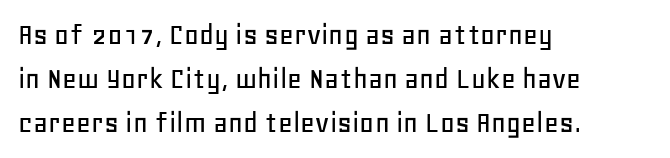
{"serif": "no", "italic": "no", "width": "normal", "stroke_contrast": "low", "x_height": "large", "monospaced": "no", "underline": "no", "align": "left", "line_spacing": "normal", "line_spacing_ratio": 1.37, "letter_spacing": "normal", "letter_spacing_em": 0.0, "glyph_px": 32}
